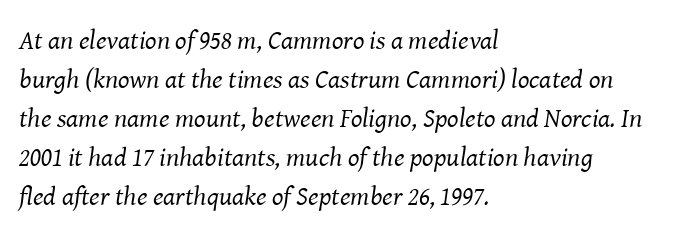
Q: Is the text bold? A: No.
Q: Is the text italic (slanted)? A: Yes, it leans right by about 8 degrees.
Q: Is the text underlined? A: No.
Q: How is the paragraph aligned? A: Left-aligned.
Q: Is the spacing between letters normal or unusually wide? A: Normal.
Q: Is the spacing between lines tight, normal or loose? A: Normal.
